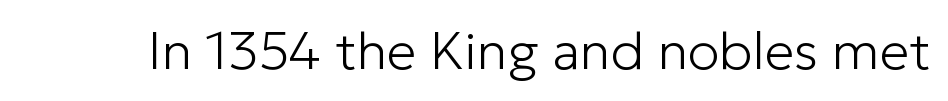
Q: Is the text bold? A: No.
Q: Is the text italic (slanted)? A: No, it is upright.
Q: Is the typeface a serif or a sans-serif typeface? A: Sans-serif.
Q: Is the text underlined? A: No.
Q: Is the spacing between letters normal or unusually wide? A: Normal.
Q: Width (condensed, normal, or wide)? A: Normal.
Q: Stroke contrast? A: Low.
Q: x-height? A: Medium.
Q: Monospaced? A: No.
